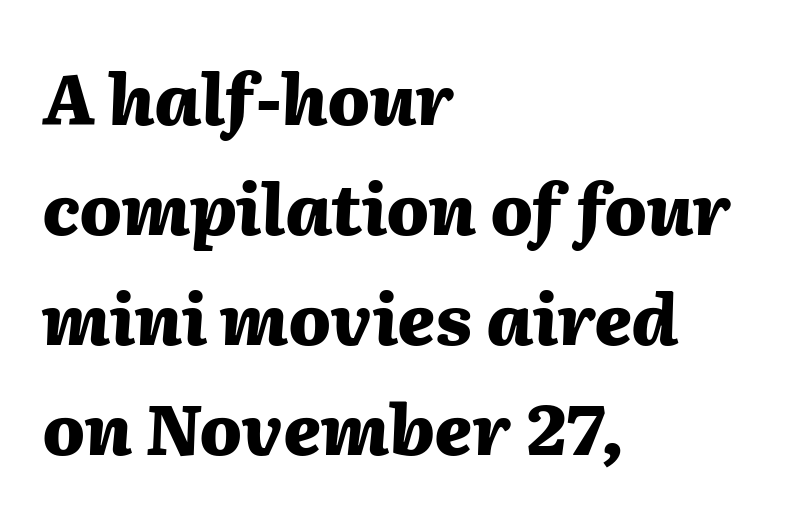
Q: Is the text bold? A: Yes.
Q: Is the text italic (slanted)? A: Yes, it leans right by about 2 degrees.
Q: Is the text underlined? A: No.
Q: How is the paragraph aligned? A: Left-aligned.
Q: Is the spacing between letters normal or unusually wide? A: Normal.
Q: Is the spacing between lines tight, normal or loose? A: Normal.
Q: Width (condensed, normal, or wide)? A: Normal.
Q: Stroke contrast? A: Medium.
Q: x-height? A: Medium.
Q: Monospaced? A: No.
